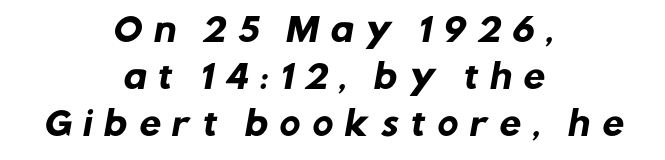
{"serif": "no", "bold": "yes", "weight": "heavy", "width": "normal", "stroke_contrast": "low", "x_height": "medium", "monospaced": "no", "underline": "no", "align": "center", "line_spacing": "normal", "line_spacing_ratio": 1.47, "letter_spacing": "wide", "letter_spacing_em": 0.32, "glyph_px": 32}
